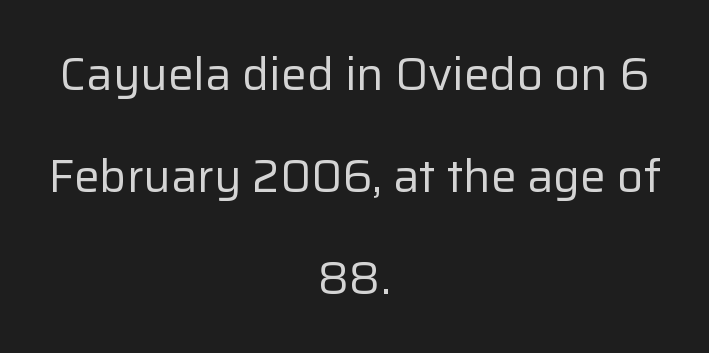
The setting favours the middle, as headings and verse often do. Airy leading. You could not count columns in this text — the font is proportionally spaced. The type is set solid horizontally, with unmodified tracking.
